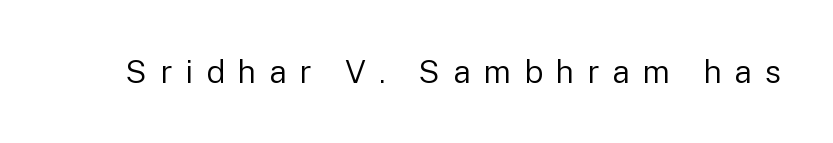
The image shows 32 px regular-weight sans-serif type, upright; set unusually wide letter spacing (+0.4 em), not underlined; low stroke contrast and a medium x-height.
